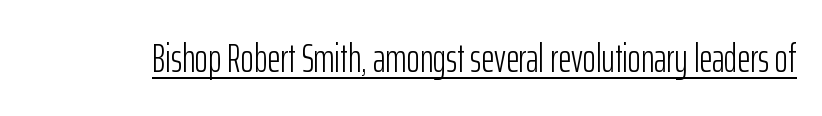
The image shows 40 px light, condensed sans-serif type, upright; set normal letter spacing, underlined; low stroke contrast and a medium x-height.
